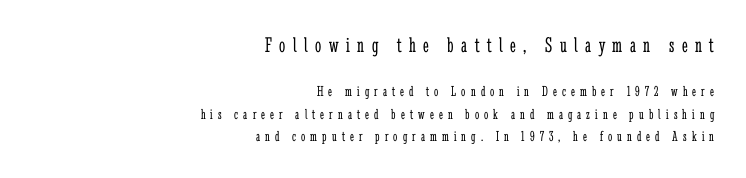
No word sits above an underline. Counters stay open thanks to moderate or lighter strokes. Italic? Not at all — the glyphs are vertical. In terms of letterspacing, this is a distinctly airy, spread setting.
